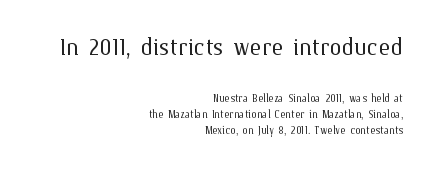
{"italic": "no", "bold": "no", "weight": "light", "width": "normal", "stroke_contrast": "medium", "x_height": "medium", "monospaced": "no", "underline": "no", "align": "right", "line_spacing": "tight", "line_spacing_ratio": 1.14, "letter_spacing": "normal", "letter_spacing_em": 0.0, "larger_block": "first", "size_ratio": 2.21, "glyph_px": 31}
